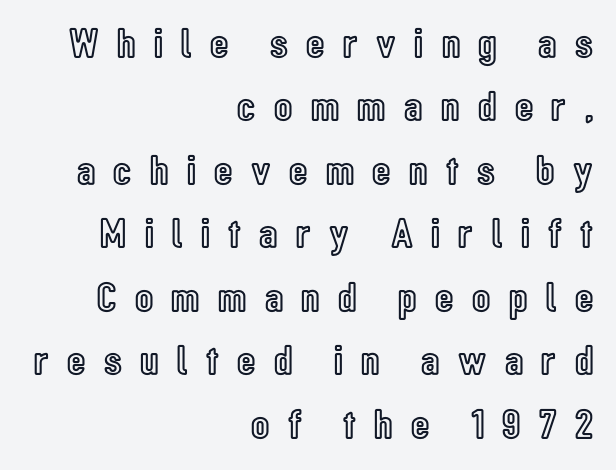
Q: Is the text italic (slanted)? A: No, it is upright.
Q: Is the text underlined? A: No.
Q: How is the paragraph aligned? A: Right-aligned.
Q: Is the spacing between letters normal or unusually wide? A: Unusually wide.
Q: Is the spacing between lines tight, normal or loose? A: Normal.
Q: Width (condensed, normal, or wide)? A: Condensed.
Q: x-height? A: Medium.
Q: Monospaced? A: No.
